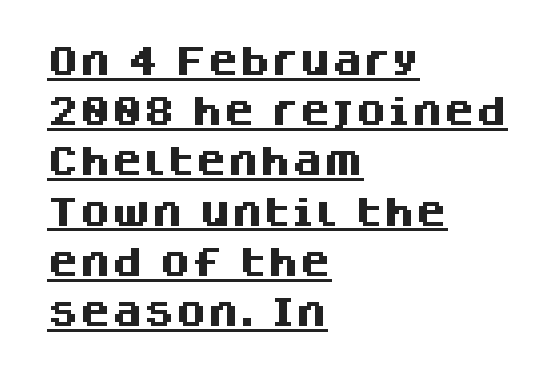
Rendered with straight, roman letterforms. The font is running at its bold setting. Normally led — the rows are evenly, conventionally spaced. A rule runs beneath these lines of type. A typesetter would call this proportional, since set widths differ per character.
